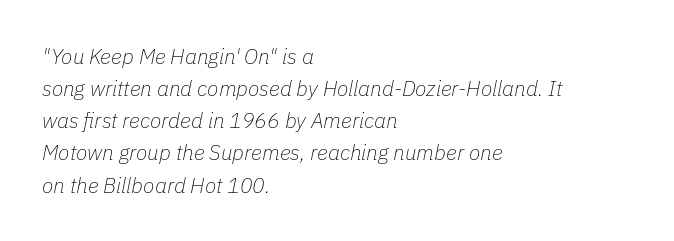
{"italic": "yes", "lean": "right", "slant_degrees": 11, "bold": "no", "underline": "no", "align": "left", "line_spacing": "normal", "line_spacing_ratio": 1.53, "letter_spacing": "normal", "letter_spacing_em": 0.0, "glyph_px": 21}
